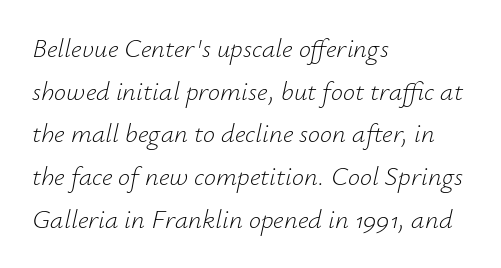
Q: Is the text bold? A: No.
Q: Is the text italic (slanted)? A: Yes, it leans right by about 12 degrees.
Q: Is the text underlined? A: No.
Q: How is the paragraph aligned? A: Left-aligned.
Q: Is the spacing between letters normal or unusually wide? A: Normal.
Q: Is the spacing between lines tight, normal or loose? A: Normal.
